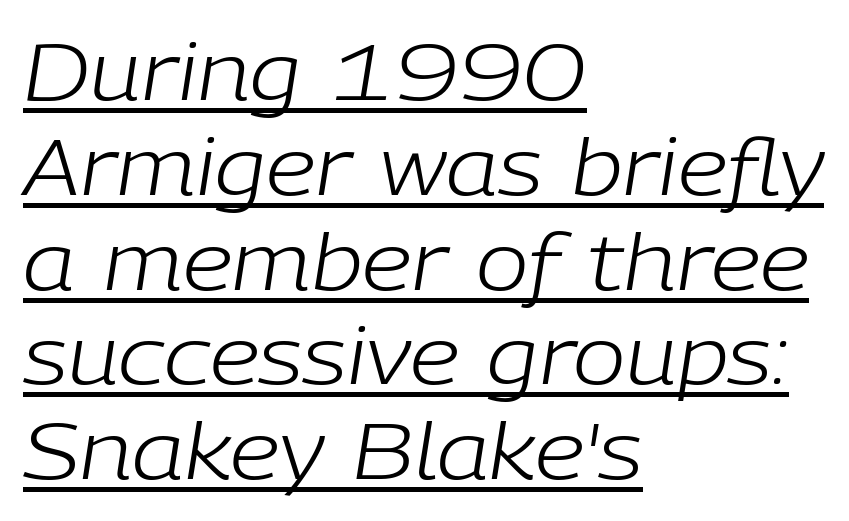
Q: Is the text bold? A: No.
Q: Is the text italic (slanted)? A: Yes, it leans right by about 9 degrees.
Q: Is the text underlined? A: Yes.
Q: How is the paragraph aligned? A: Left-aligned.
Q: Is the spacing between letters normal or unusually wide? A: Normal.
Q: Width (condensed, normal, or wide)? A: Normal.
Q: Stroke contrast? A: Low.
Q: x-height? A: Medium.
Q: Monospaced? A: No.
